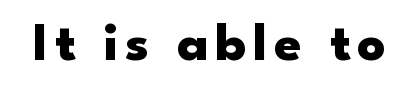
This sample uses an upright cut, with every glyph sitting square on the baseline. The glyphs in this specimen are sans serif. Summary of weight: heavy, a full bold. Do the characters align in a grid? No, the font is proportional. The zone under the glyphs is completely vacant.
